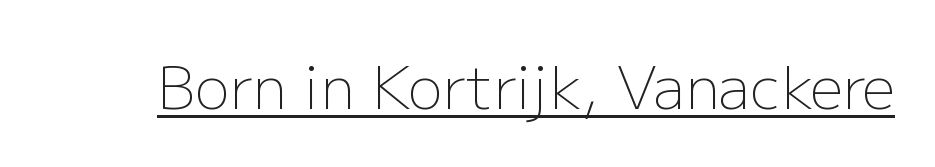
Q: Is the text bold? A: No.
Q: Is the text italic (slanted)? A: No, it is upright.
Q: Is the typeface a serif or a sans-serif typeface? A: Sans-serif.
Q: Is the text underlined? A: Yes.
Q: Is the spacing between letters normal or unusually wide? A: Normal.
Q: Width (condensed, normal, or wide)? A: Normal.
Q: Stroke contrast? A: Low.
Q: x-height? A: Medium.
Q: Monospaced? A: No.
